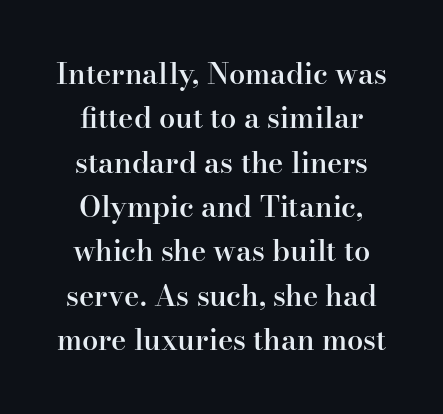
Q: Is the text bold? A: Semi-bold.
Q: Is the text italic (slanted)? A: No, it is upright.
Q: Is the typeface a serif or a sans-serif typeface? A: Serif.
Q: Is the text underlined? A: No.
Q: How is the paragraph aligned? A: Centered.
Q: Is the spacing between letters normal or unusually wide? A: Normal.
Q: Is the spacing between lines tight, normal or loose? A: Normal.
Q: Width (condensed, normal, or wide)? A: Normal.
Q: Stroke contrast? A: High.
Q: x-height? A: Small.
Q: Monospaced? A: No.
